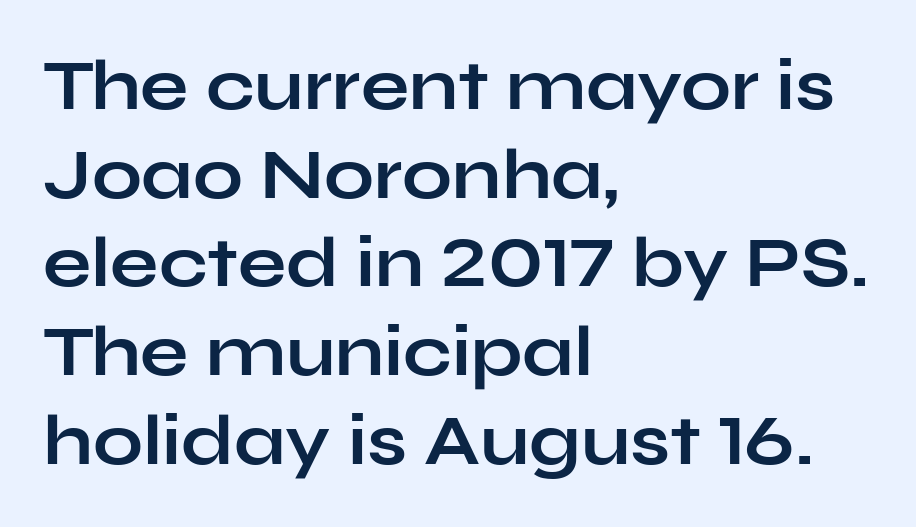
{"serif": "no", "italic": "no", "bold": "yes", "weight": "bold", "width": "wide", "stroke_contrast": "low", "x_height": "medium", "monospaced": "no", "underline": "no", "align": "left", "line_spacing": "normal", "line_spacing_ratio": 1.25, "letter_spacing": "normal", "letter_spacing_em": 0.0, "glyph_px": 71}
